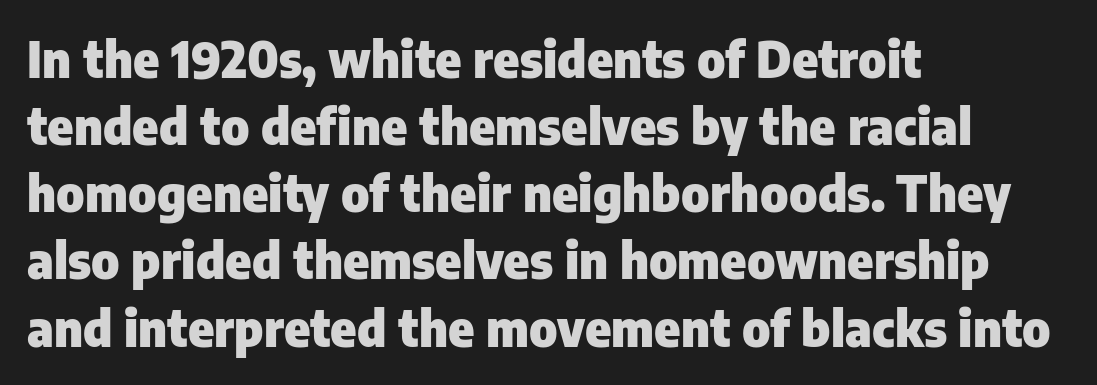
The image shows 49 px heavy sans-serif type, upright; set left-aligned, normal line spacing (1.37x), normal letter spacing, not underlined; low stroke contrast and a medium x-height.
